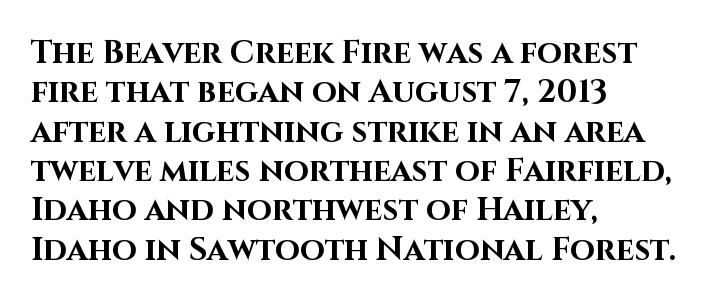
Q: Is the text bold? A: Yes.
Q: Is the text italic (slanted)? A: No, it is upright.
Q: Is the typeface a serif or a sans-serif typeface? A: Sans-serif.
Q: Is the text underlined? A: No.
Q: How is the paragraph aligned? A: Left-aligned.
Q: Is the spacing between letters normal or unusually wide? A: Normal.
Q: Width (condensed, normal, or wide)? A: Normal.
Q: Stroke contrast? A: High.
Q: x-height? A: Large.
Q: Monospaced? A: No.
